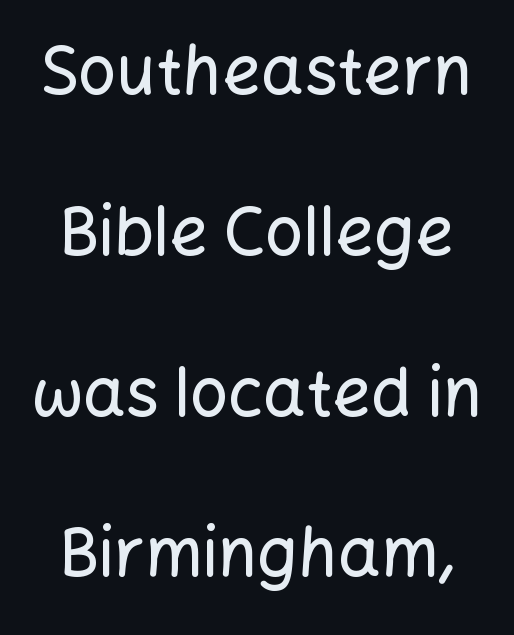
Q: Is the text italic (slanted)? A: No, it is upright.
Q: Is the typeface a serif or a sans-serif typeface? A: Sans-serif.
Q: Is the text underlined? A: No.
Q: How is the paragraph aligned? A: Centered.
Q: Is the spacing between letters normal or unusually wide? A: Normal.
Q: Is the spacing between lines tight, normal or loose? A: Loose.
Q: Width (condensed, normal, or wide)? A: Normal.
Q: Stroke contrast? A: Low.
Q: x-height? A: Medium.
Q: Monospaced? A: No.
